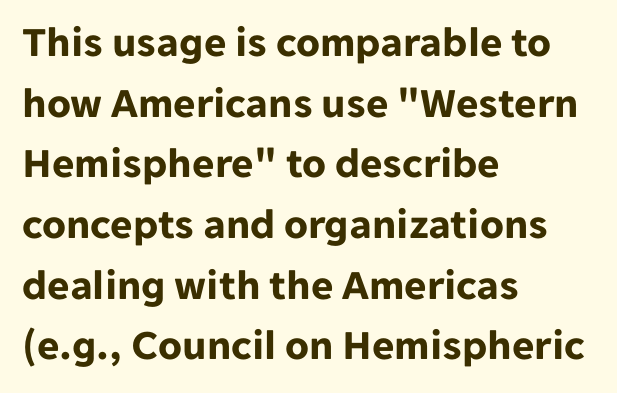
Has an underline been added? It has not. No extra tracking has been applied to these lines. In terms of leading, this rendering sits right in the middle. Examine the stroke ends and you'll find no serifs. Left-aligned paragraph, ragged on the right.
